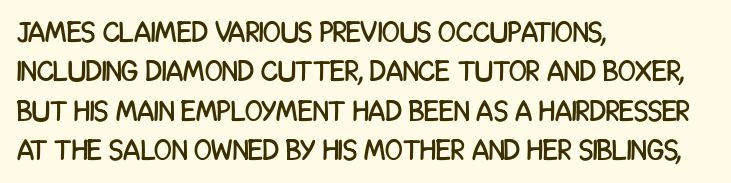
The image shows 29 px condensed sans-serif type, upright; set left-aligned, normal line spacing (1.36x), normal letter spacing, not underlined; low stroke contrast and a large x-height.
